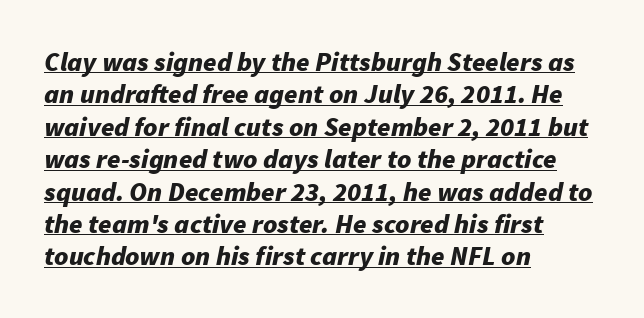
The gaps between neighbouring characters are ordinary and unremarkable. Underlined type. Typeset ragged right — the left edge is the straight one. Heavy-handed strokes throughout: this text is bold.
